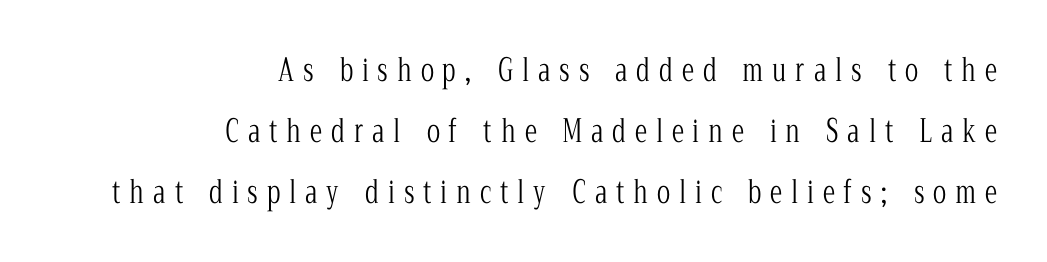
{"serif": "yes", "italic": "no", "bold": "no", "weight": "light", "width": "condensed", "stroke_contrast": "low", "x_height": "medium", "monospaced": "no", "underline": "no", "align": "right", "line_spacing": "loose", "line_spacing_ratio": 1.97, "letter_spacing": "wide", "letter_spacing_em": 0.29, "glyph_px": 31}
